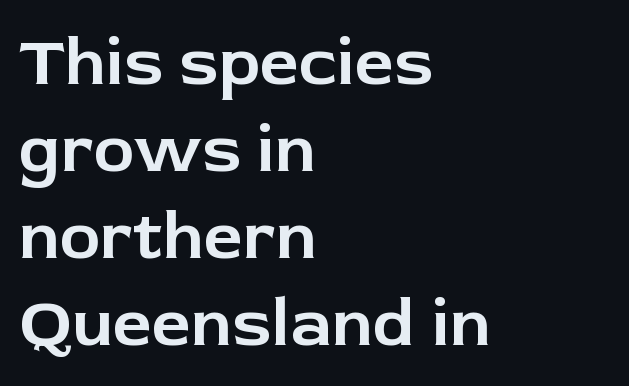
Q: Is the text italic (slanted)? A: No, it is upright.
Q: Is the typeface a serif or a sans-serif typeface? A: Sans-serif.
Q: Is the text underlined? A: No.
Q: How is the paragraph aligned? A: Left-aligned.
Q: Is the spacing between letters normal or unusually wide? A: Normal.
Q: Is the spacing between lines tight, normal or loose? A: Normal.
Q: Width (condensed, normal, or wide)? A: Normal.
Q: Stroke contrast? A: Low.
Q: x-height? A: Medium.
Q: Monospaced? A: No.
